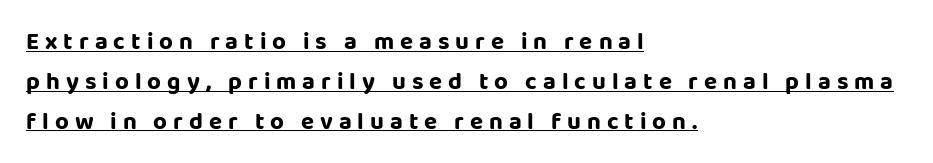
The image shows 24 px text type, upright; set left-aligned, normal line spacing (1.66x), unusually wide letter spacing (+0.25 em), underlined.
